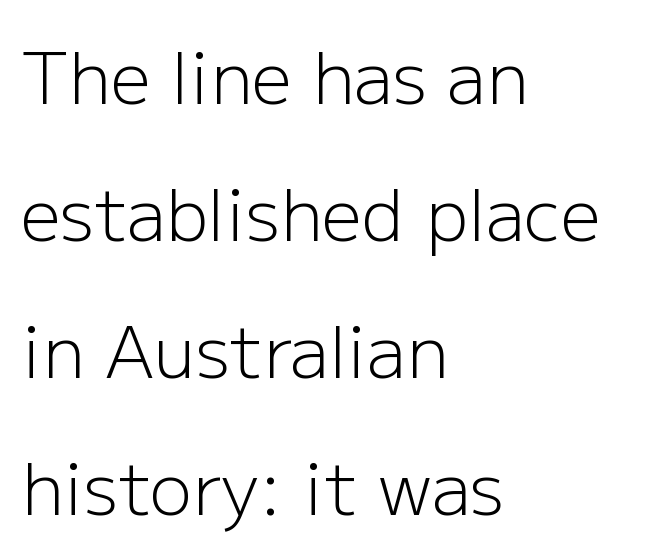
Note: no serifs on the glyphs. The face looks like a standard text weight, possibly lighter. The rendering uses natural spacing where letterforms have individual widths. When letters stand straight like this, we call the style roman or upright. Left-aligned paragraph, ragged on the right.
